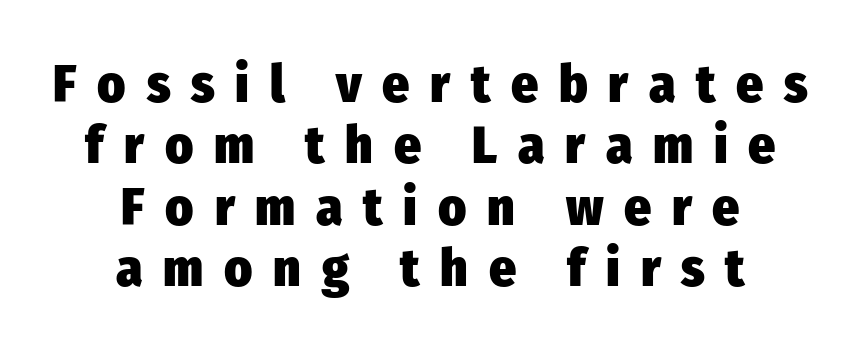
The image shows 53 px heavy, condensed sans-serif type, upright; set centered, line spacing 1.16x, unusually wide letter spacing (+0.39 em), not underlined; low stroke contrast and a medium x-height.
